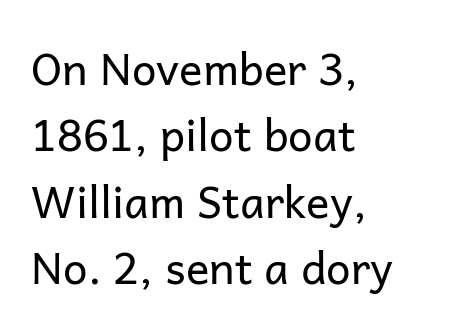
The image shows 44 px regular-weight sans-serif type, upright; set left-aligned, normal line spacing (1.51x), normal letter spacing, not underlined; low stroke contrast and a medium x-height.
